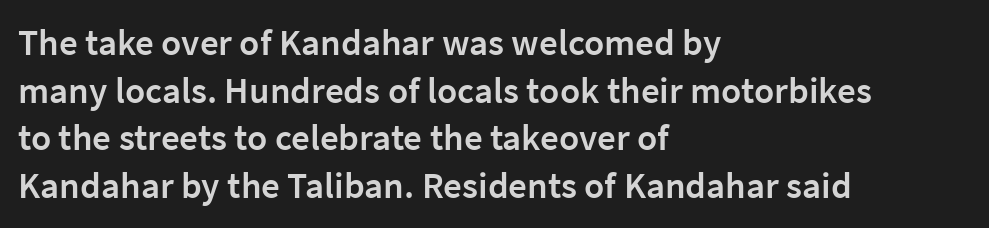
The typesetting leans somewhat heavy: a semibold. Layout note: lines flush left. This sample uses a sans-serif face. Successive baselines arrive at the customary interval.
